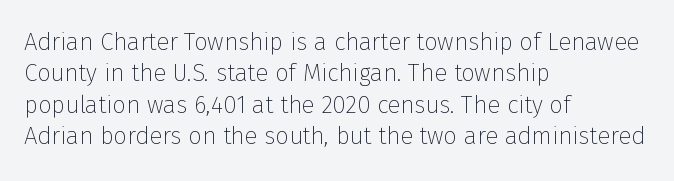
Q: Is the text bold? A: No.
Q: Is the text italic (slanted)? A: No, it is upright.
Q: Is the text underlined? A: No.
Q: How is the paragraph aligned? A: Left-aligned.
Q: Is the spacing between letters normal or unusually wide? A: Normal.
Q: Is the spacing between lines tight, normal or loose? A: Normal.
